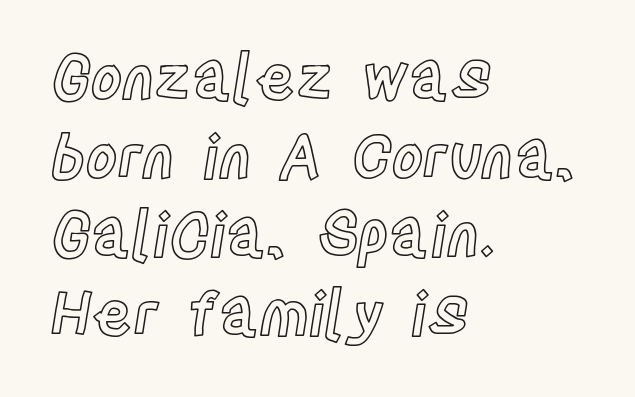
{"width": "condensed", "x_height": "large", "monospaced": "no", "underline": "no", "align": "left", "line_spacing": "normal", "line_spacing_ratio": 1.29, "letter_spacing": "normal", "letter_spacing_em": 0.0, "glyph_px": 61}
